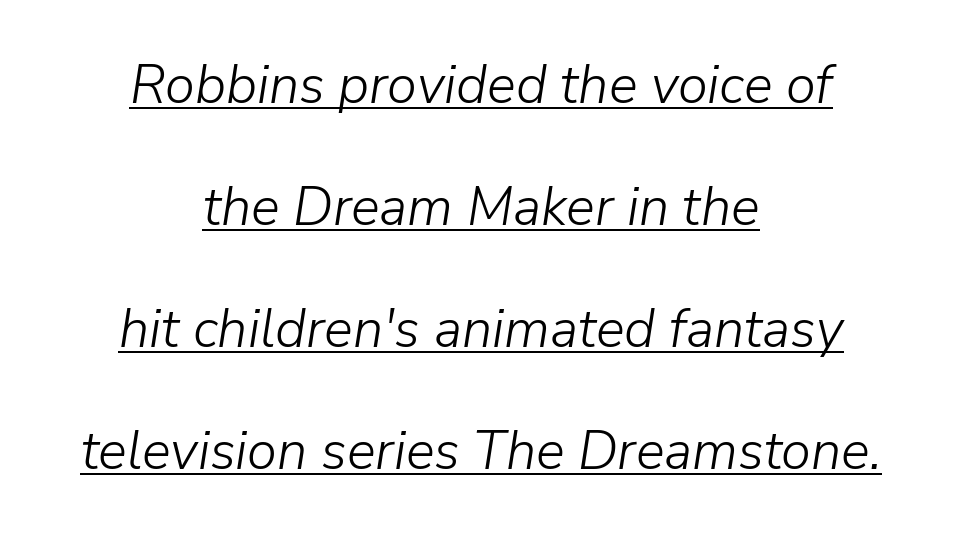
{"italic": "yes", "lean": "right", "slant_degrees": 9, "bold": "no", "weight": "light", "width": "normal", "stroke_contrast": "low", "x_height": "medium", "monospaced": "no", "underline": "yes", "align": "center", "line_spacing": "loose", "line_spacing_ratio": 2.26, "letter_spacing": "normal", "letter_spacing_em": 0.0, "glyph_px": 54}
